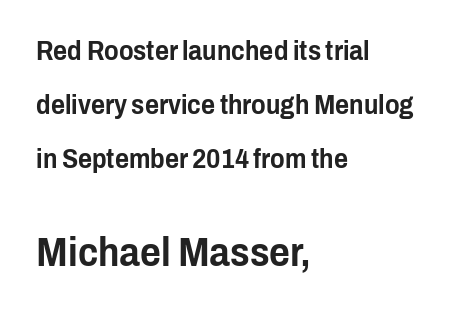
The image shows 40 px condensed sans-serif type, upright; set left-aligned, loose line spacing (2.0x), normal letter spacing, not underlined; the second (bottom) block is 1.48x larger; low stroke contrast and a medium x-height.
